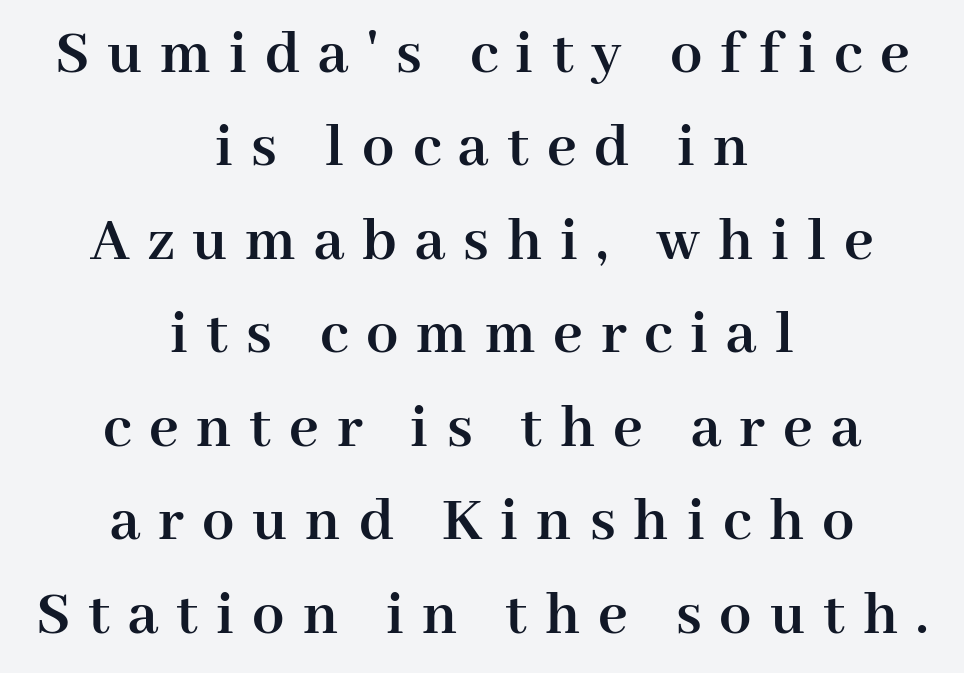
The rendering uses natural spacing where letterforms have individual widths. The typesetter chose a symmetrical, centered arrangement here. The vertical gap from one line to the next is medium. Loose tracking; the words dissolve into strings of separated letters. Nope, not italic — everything's standing straight.
